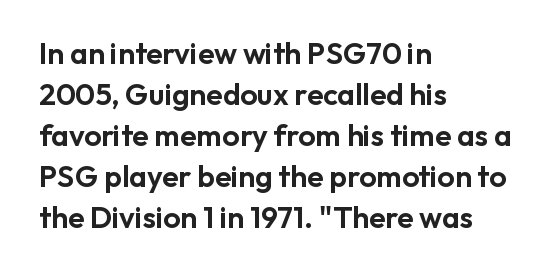
Glance below the letters and you will spot only blank space. The letterforms sit shoulder to shoulder at normal distance. Short and long lines alike share a common starting point at left. The glyphs in this specimen are sans serif.
